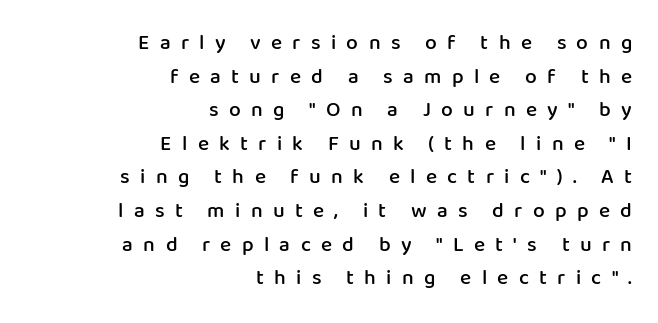
The designer left line spacing at the default. Do the letters lean? They stand straight. One-word summary of the alignment: right. Notice the strokes are somewhat thickened but not fully heavy: this is a semibold. Glance below the letters and you will spot only blank space.
